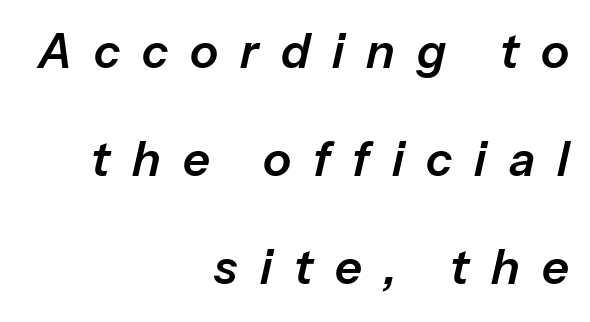
The image shows 47 px text type, italic (leaning right); set right-aligned, loose line spacing (2.3x), unusually wide letter spacing (+0.47 em), not underlined; low stroke contrast and a medium x-height.
